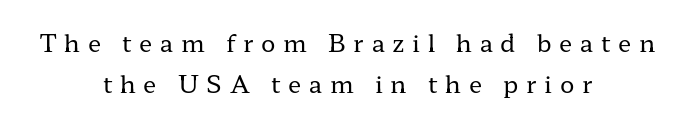
Q: Is the text bold? A: No.
Q: Is the text italic (slanted)? A: No, it is upright.
Q: Is the text underlined? A: No.
Q: How is the paragraph aligned? A: Centered.
Q: Is the spacing between letters normal or unusually wide? A: Unusually wide.
